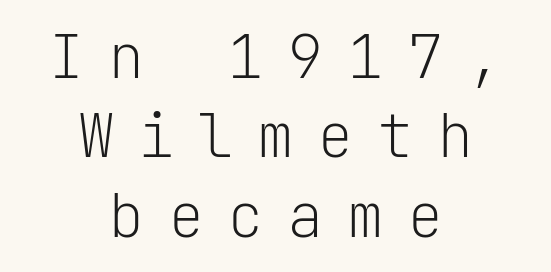
{"serif": "no", "italic": "no", "bold": "no", "weight": "light", "width": "normal", "stroke_contrast": "low", "x_height": "medium", "monospaced": "yes", "underline": "no", "align": "center", "line_spacing": "normal", "line_spacing_ratio": 1.3, "letter_spacing": "wide", "letter_spacing_em": 0.38, "glyph_px": 61}
